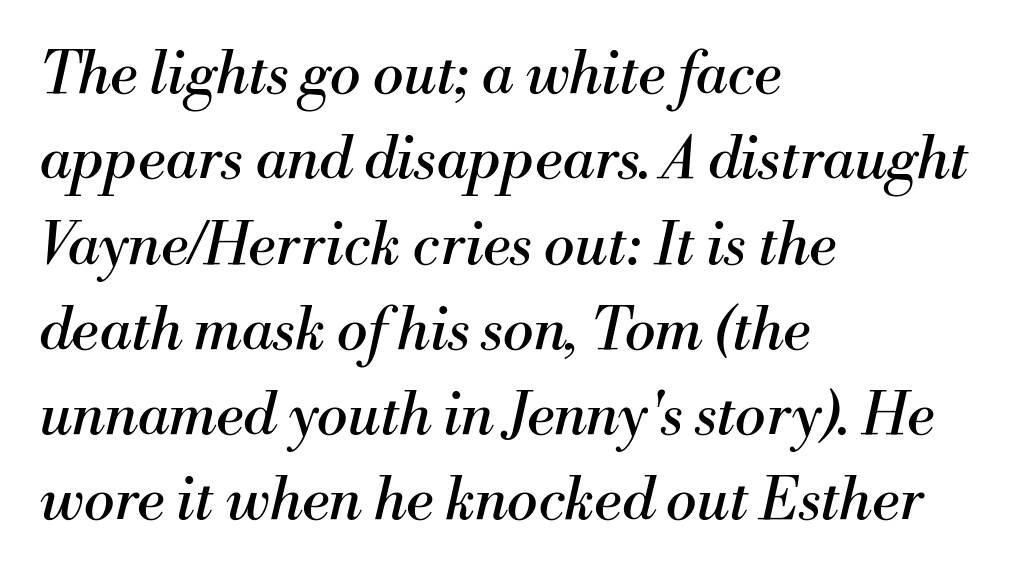
{"serif": "yes", "italic": "yes", "lean": "right", "slant_degrees": 13, "bold": "no", "weight": "regular", "width": "normal", "stroke_contrast": "medium", "x_height": "small", "monospaced": "no", "underline": "no", "align": "left", "line_spacing": "normal", "line_spacing_ratio": 1.47, "letter_spacing": "normal", "letter_spacing_em": 0.0, "glyph_px": 58}
